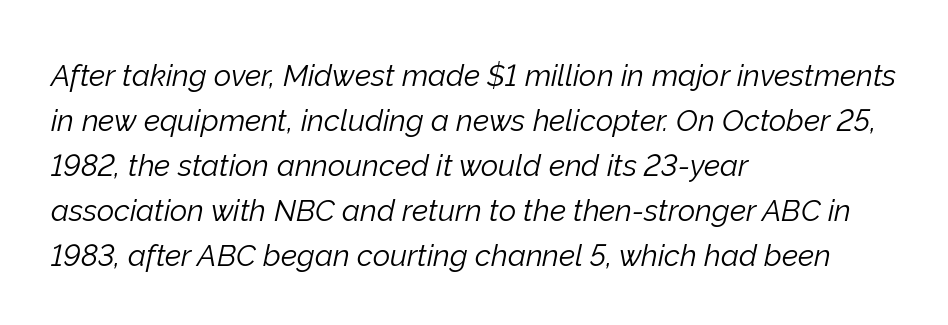
{"italic": "yes", "lean": "right", "slant_degrees": 12, "bold": "no", "weight": "light", "width": "normal", "stroke_contrast": "low", "x_height": "medium", "monospaced": "no", "underline": "no", "align": "left", "line_spacing": "normal", "line_spacing_ratio": 1.5, "letter_spacing": "normal", "letter_spacing_em": 0.0, "glyph_px": 30}
